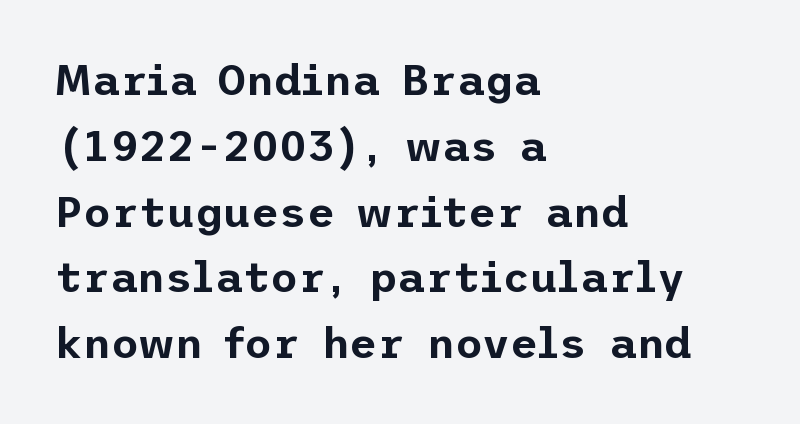
Compared with a centered layout, this one pins lines to the left instead. If you drew a line through each stem, it would be perfectly vertical. The passage shown stacks its lines at a standard gap. The string is rendered with underlining switched off. Honestly, the letter spacing is just normal — you wouldn't notice it. Is this a sans? Yes — the strokes have no serifs.
